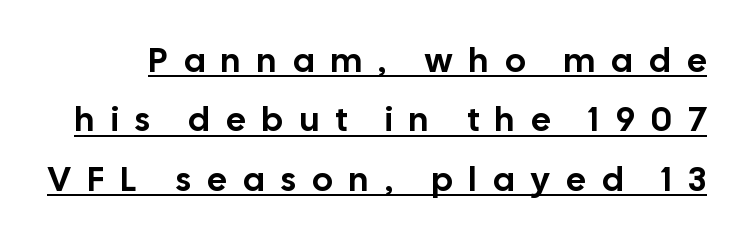
{"serif": "no", "italic": "no", "width": "normal", "stroke_contrast": "low", "x_height": "medium", "monospaced": "no", "underline": "yes", "line_spacing_ratio": 1.75, "letter_spacing": "wide", "letter_spacing_em": 0.49, "glyph_px": 34}
